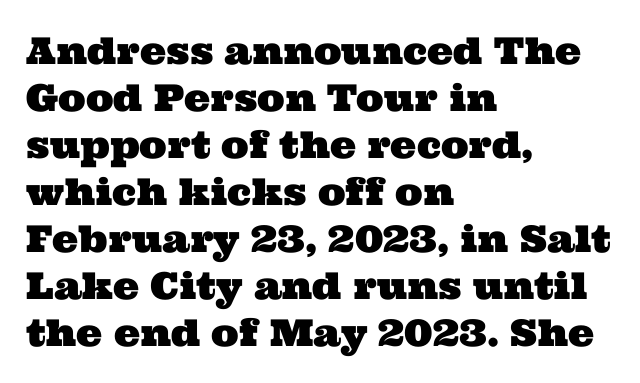
The tracking reads as untouched default to a designer's eye. The text was rendered using a seriffed face with decorative stroke endings. Words float on clear page, feet unadorned. Note the varied advance widths — an 'i' is clearly narrower than an 'm'. Rows of type keep a routine distance in the vertical direction. Each line starts at the same left margin while the right side varies.
